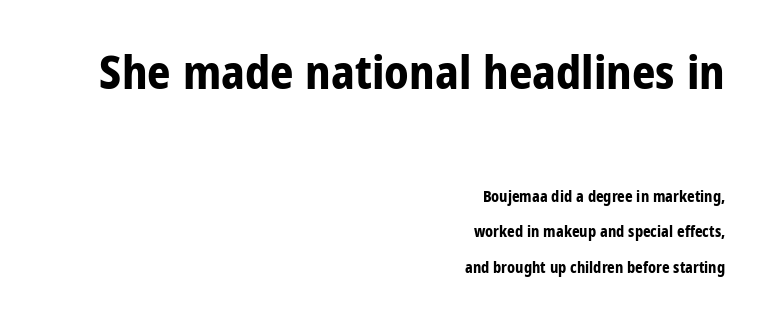
Q: Is the text bold? A: Yes.
Q: Is the text italic (slanted)? A: No, it is upright.
Q: Is the typeface a serif or a sans-serif typeface? A: Sans-serif.
Q: Is the text underlined? A: No.
Q: How is the paragraph aligned? A: Right-aligned.
Q: Is the spacing between letters normal or unusually wide? A: Normal.
Q: Is the spacing between lines tight, normal or loose? A: Loose.
Q: Which block of text is set in a larger size, the first (top) or the second (bottom)? A: The first (top) one.
Q: Width (condensed, normal, or wide)? A: Condensed.
Q: Stroke contrast? A: Low.
Q: x-height? A: Medium.
Q: Monospaced? A: No.
